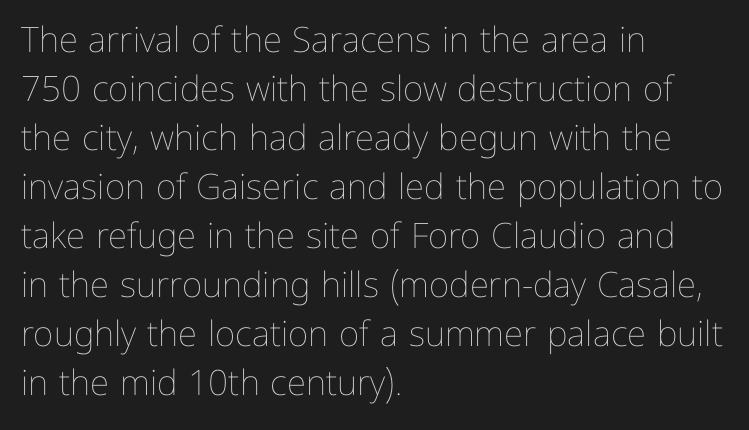
Q: Is the text bold? A: No.
Q: Is the text italic (slanted)? A: No, it is upright.
Q: Is the text underlined? A: No.
Q: How is the paragraph aligned? A: Left-aligned.
Q: Is the spacing between letters normal or unusually wide? A: Normal.
Q: Is the spacing between lines tight, normal or loose? A: Normal.
Q: Width (condensed, normal, or wide)? A: Normal.
Q: Stroke contrast? A: Low.
Q: x-height? A: Medium.
Q: Monospaced? A: No.
